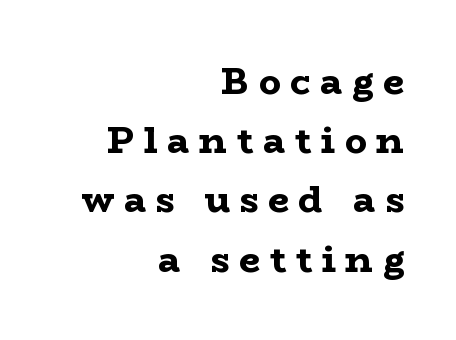
Decoration check: the copy has no underline. The text block is weighted toward the right margin, trailing off unevenly leftward. The passage shown is typed in a proportional face where columns would drift. This is heavy type, rendered in bold. Observe the serifs anchoring each vertical stroke in this sample. There is plenty of visible air inserted between adjacent glyphs.
